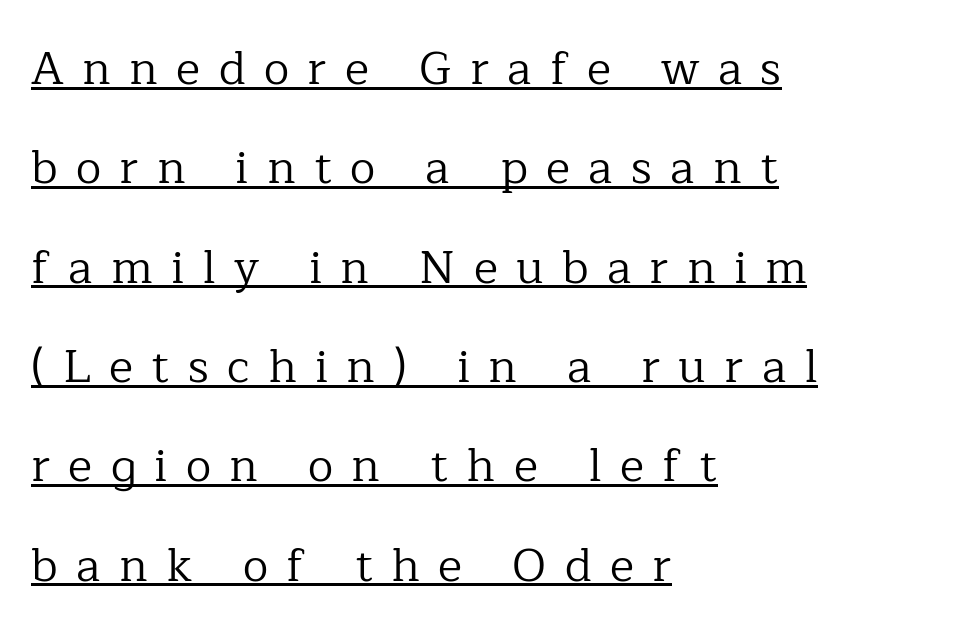
Q: Is the text bold? A: No.
Q: Is the text italic (slanted)? A: No, it is upright.
Q: Is the typeface a serif or a sans-serif typeface? A: Serif.
Q: Is the text underlined? A: Yes.
Q: How is the paragraph aligned? A: Left-aligned.
Q: Is the spacing between letters normal or unusually wide? A: Unusually wide.
Q: Is the spacing between lines tight, normal or loose? A: Loose.
Q: Width (condensed, normal, or wide)? A: Normal.
Q: Stroke contrast? A: Low.
Q: x-height? A: Medium.
Q: Monospaced? A: No.
